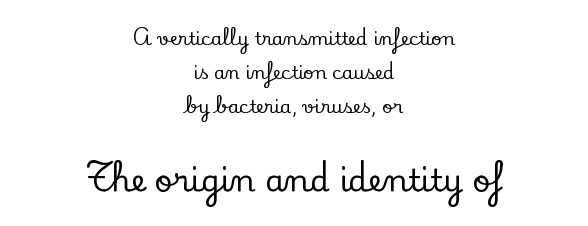
{"serif": "yes", "italic": "no", "width": "normal", "stroke_contrast": "low", "x_height": "small", "monospaced": "no", "underline": "no", "align": "center", "line_spacing_ratio": 1.89, "letter_spacing": "normal", "letter_spacing_em": 0.0, "larger_block": "second", "size_ratio": 1.72, "glyph_px": 31}
